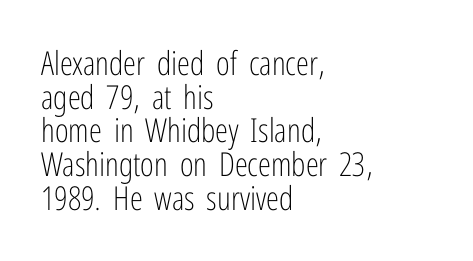
Q: Is the text bold? A: No.
Q: Is the text italic (slanted)? A: No, it is upright.
Q: Is the typeface a serif or a sans-serif typeface? A: Sans-serif.
Q: Is the text underlined? A: No.
Q: How is the paragraph aligned? A: Left-aligned.
Q: Is the spacing between letters normal or unusually wide? A: Normal.
Q: Is the spacing between lines tight, normal or loose? A: Tight.
Q: Width (condensed, normal, or wide)? A: Condensed.
Q: Stroke contrast? A: Low.
Q: x-height? A: Medium.
Q: Monospaced? A: No.
